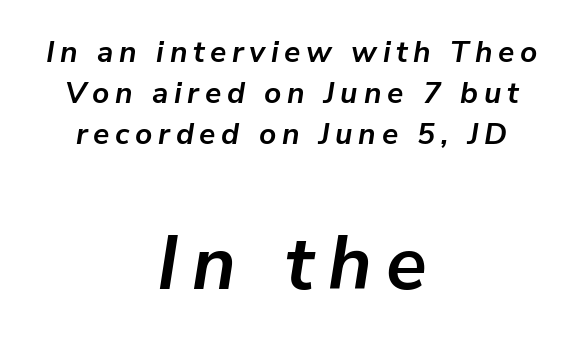
{"italic": "yes", "lean": "right", "slant_degrees": 9, "bold": "yes", "weight": "semibold", "width": "normal", "stroke_contrast": "low", "x_height": "medium", "monospaced": "no", "underline": "no", "align": "center", "line_spacing": "normal", "line_spacing_ratio": 1.36, "larger_block": "second", "size_ratio": 2.5, "glyph_px": 75}
